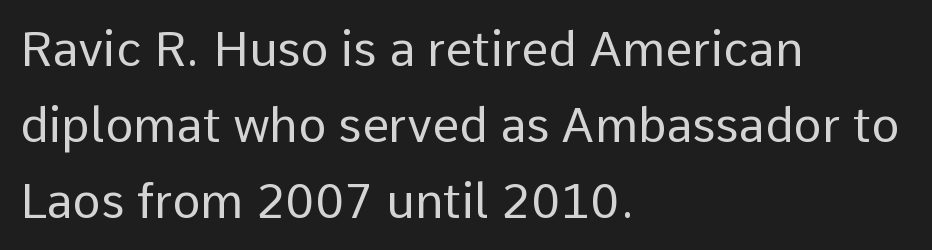
The specimen reads as upright at a glance. Is the stroke heavy? The answer is a plain regular-or-lighter. Any mark beneath the type? The region is blank. Interline gaps are of average width in this sample.
